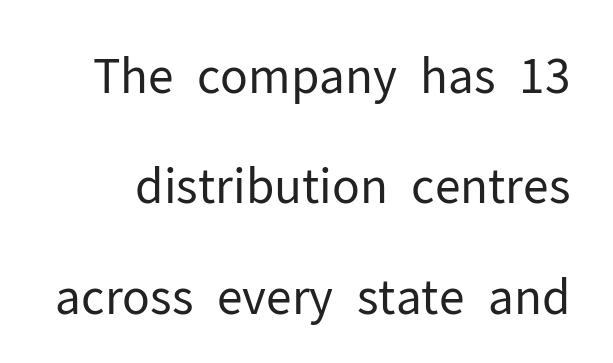
{"serif": "no", "italic": "no", "bold": "no", "weight": "regular", "width": "normal", "stroke_contrast": "low", "x_height": "medium", "monospaced": "no", "underline": "no", "line_spacing": "loose", "line_spacing_ratio": 2.35, "letter_spacing": "normal", "letter_spacing_em": 0.0, "glyph_px": 47}
